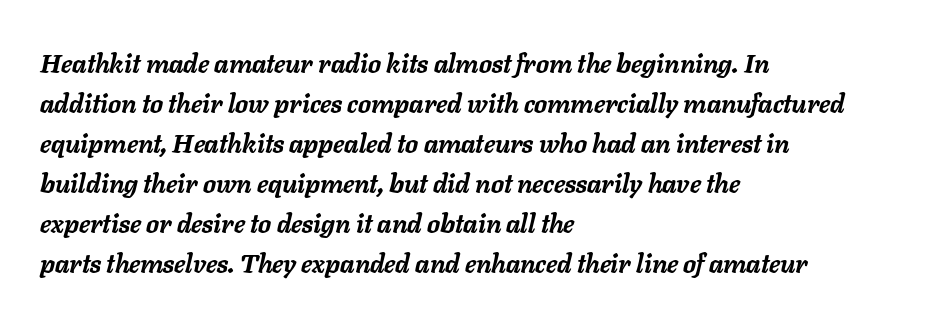
Q: Is the text bold? A: Yes.
Q: Is the text italic (slanted)? A: Yes, it leans right by about 11 degrees.
Q: Is the text underlined? A: No.
Q: How is the paragraph aligned? A: Left-aligned.
Q: Is the spacing between letters normal or unusually wide? A: Normal.
Q: Is the spacing between lines tight, normal or loose? A: Normal.
